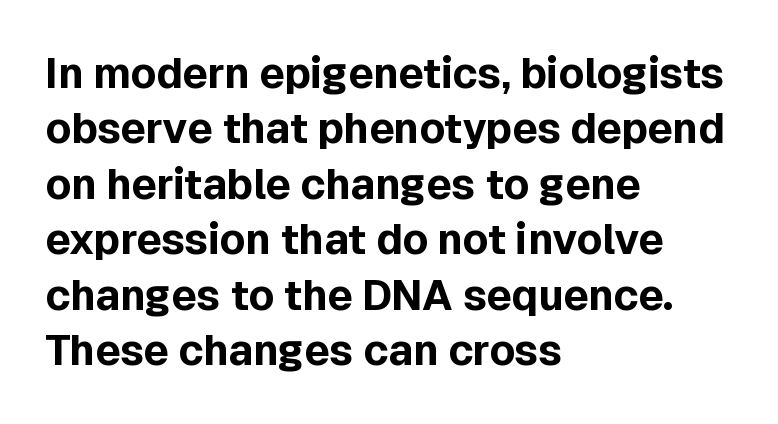
Q: Is the text bold? A: Yes.
Q: Is the text italic (slanted)? A: No, it is upright.
Q: Is the typeface a serif or a sans-serif typeface? A: Sans-serif.
Q: Is the text underlined? A: No.
Q: How is the paragraph aligned? A: Left-aligned.
Q: Is the spacing between letters normal or unusually wide? A: Normal.
Q: Is the spacing between lines tight, normal or loose? A: Normal.
Q: Width (condensed, normal, or wide)? A: Normal.
Q: x-height? A: Medium.
Q: Monospaced? A: No.
